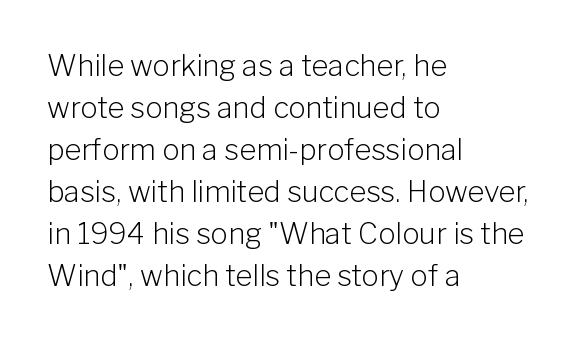
Q: Is the text bold? A: No.
Q: Is the text italic (slanted)? A: No, it is upright.
Q: Is the typeface a serif or a sans-serif typeface? A: Sans-serif.
Q: Is the text underlined? A: No.
Q: How is the paragraph aligned? A: Left-aligned.
Q: Is the spacing between letters normal or unusually wide? A: Normal.
Q: Is the spacing between lines tight, normal or loose? A: Normal.
Q: Width (condensed, normal, or wide)? A: Normal.
Q: Stroke contrast? A: Low.
Q: x-height? A: Medium.
Q: Monospaced? A: No.
